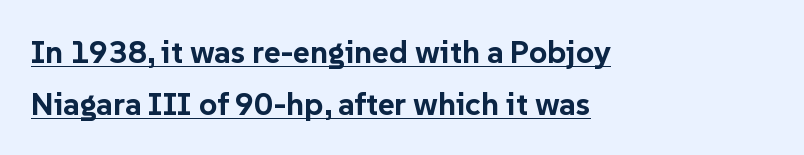
The image shows 32 px bold sans-serif type, upright; set left-aligned, normal line spacing (1.62x), normal letter spacing, underlined; low stroke contrast and a medium x-height.
